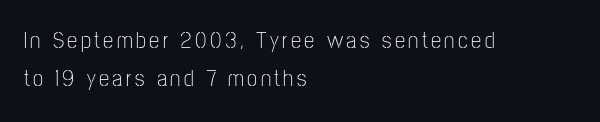
The image shows 23 px text type, upright; set left-aligned, normal line spacing (1.66x), not underlined.
